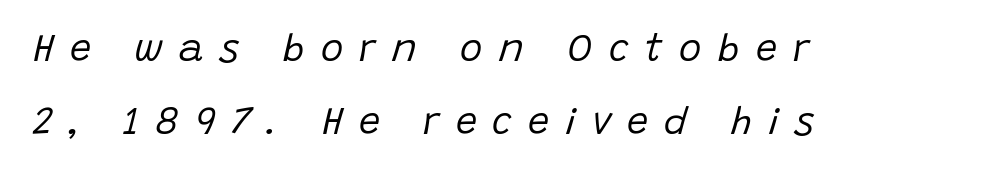
Successive baselines arrive slowly, with a big drop between each. The axis of the letterforms is tilted away from vertical. Any mark beneath the type? The region is blank. Which margin do the lines hug? The left one — the right edge is uneven.
